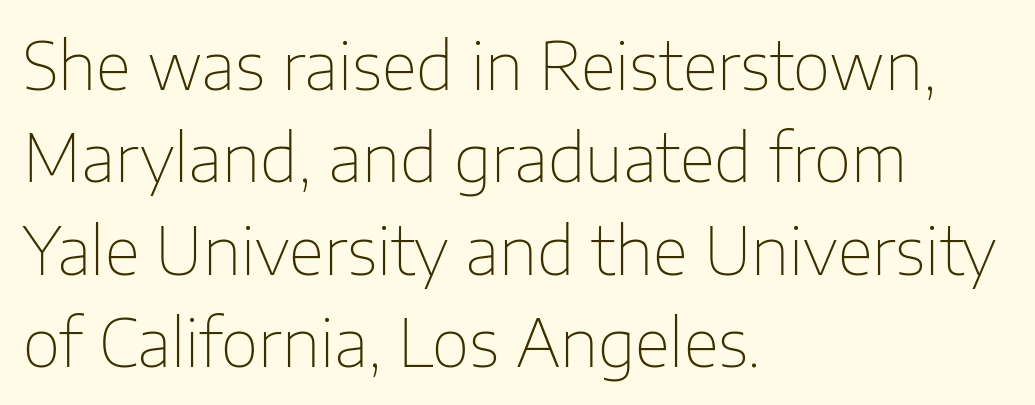
Q: Is the text bold? A: No.
Q: Is the text italic (slanted)? A: No, it is upright.
Q: Is the typeface a serif or a sans-serif typeface? A: Sans-serif.
Q: Is the text underlined? A: No.
Q: How is the paragraph aligned? A: Left-aligned.
Q: Is the spacing between letters normal or unusually wide? A: Normal.
Q: Is the spacing between lines tight, normal or loose? A: Normal.
Q: Width (condensed, normal, or wide)? A: Normal.
Q: Stroke contrast? A: Low.
Q: x-height? A: Medium.
Q: Monospaced? A: No.
